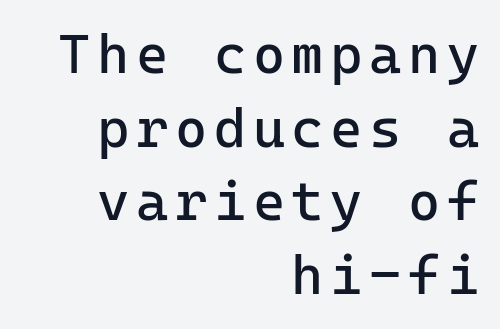
The image shows 55 px regular-weight sans-serif type, upright, monospaced; set right-aligned, normal line spacing (1.34x), not underlined; low stroke contrast and a medium x-height.
